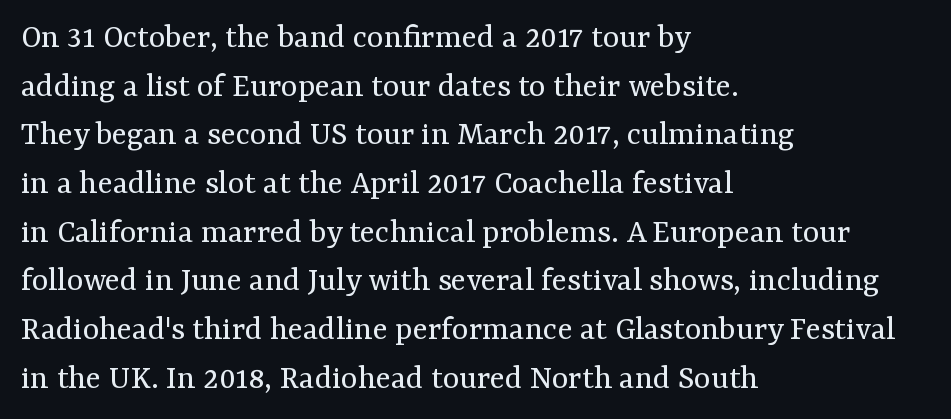
The image shows 35 px regular-weight serif type, upright; set left-aligned, normal line spacing (1.39x), normal letter spacing, not underlined; medium stroke contrast and a medium x-height.
